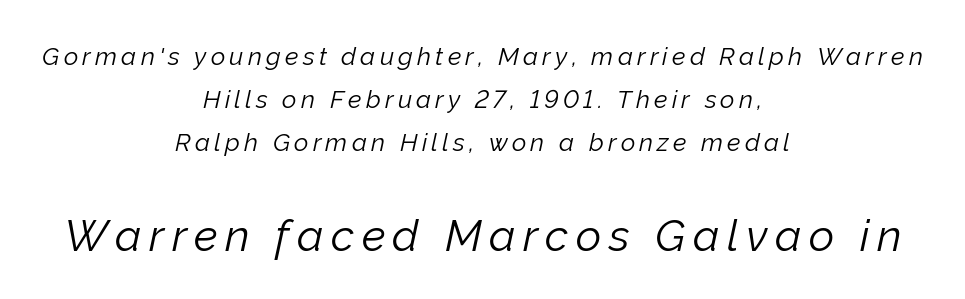
The typeface has the unassuming heft of standard copy or less. The setting favours the middle, as headings and verse often do. Unmarked baselines from the first word to the last. Think of a printed novel: that variable character pitch is what you see here. Would a proofreader flag this as italicized? Yes. Caption: upper text group reduced, lower text group enlarged.
